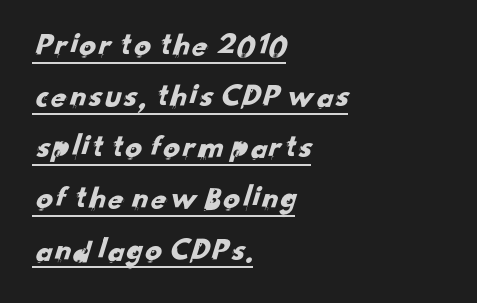
{"serif": "no", "width": "normal", "stroke_contrast": "low", "x_height": "small", "monospaced": "no", "underline": "yes", "align": "left", "line_spacing": "normal", "line_spacing_ratio": 1.55, "letter_spacing": "normal", "letter_spacing_em": 0.0, "glyph_px": 33}
